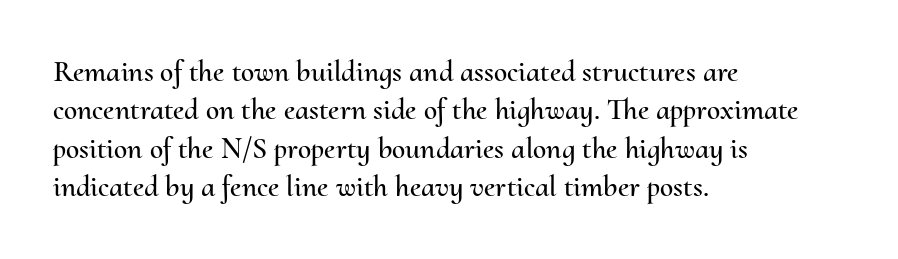
Q: Is the text italic (slanted)? A: No, it is upright.
Q: Is the text underlined? A: No.
Q: How is the paragraph aligned? A: Left-aligned.
Q: Is the spacing between letters normal or unusually wide? A: Normal.
Q: Is the spacing between lines tight, normal or loose? A: Normal.
Q: Width (condensed, normal, or wide)? A: Normal.
Q: Stroke contrast? A: Medium.
Q: x-height? A: Small.
Q: Monospaced? A: No.
